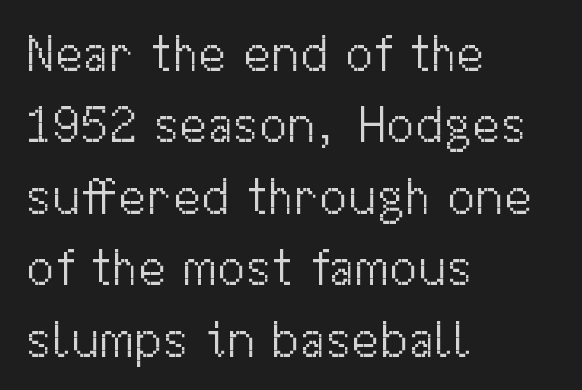
Q: Is the text bold? A: No.
Q: Is the text italic (slanted)? A: No, it is upright.
Q: Is the typeface a serif or a sans-serif typeface? A: Sans-serif.
Q: Is the text underlined? A: No.
Q: How is the paragraph aligned? A: Left-aligned.
Q: Is the spacing between letters normal or unusually wide? A: Normal.
Q: Is the spacing between lines tight, normal or loose? A: Normal.
Q: Width (condensed, normal, or wide)? A: Normal.
Q: Stroke contrast? A: Medium.
Q: x-height? A: Medium.
Q: Monospaced? A: No.
